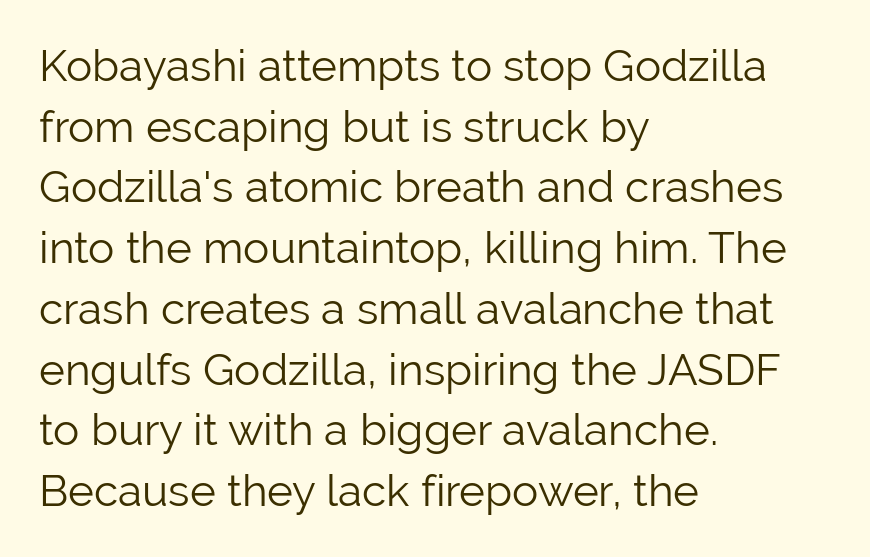
Horizontal alignment here is leftward, the default for most running prose. To sum up the face: it is a sans, with no serifs. The face looks like a standard text weight, possibly lighter. This rendering leaves character spacing at its baseline value. Character widths vary here, with narrow letters taking less room than wide ones.
